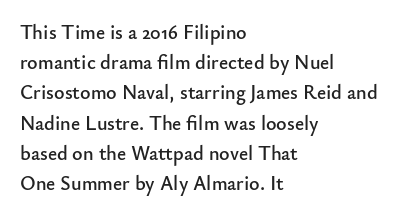
The image shows 20 px text type, upright; set left-aligned, normal line spacing (1.51x), normal letter spacing, not underlined.
